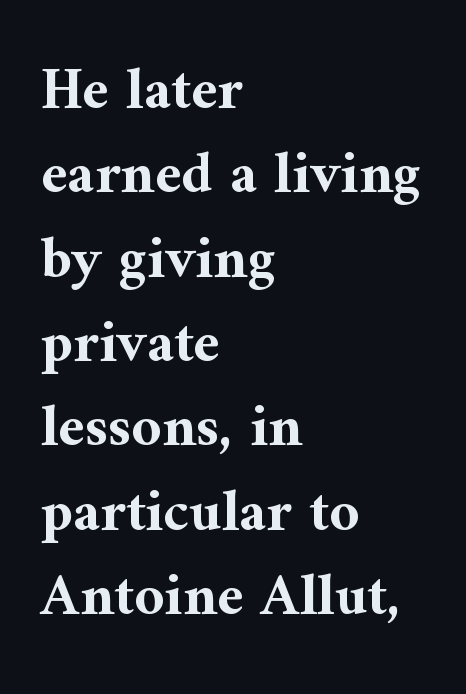
{"serif": "yes", "italic": "no", "bold": "yes", "weight": "bold", "width": "normal", "stroke_contrast": "medium", "x_height": "medium", "monospaced": "no", "underline": "no", "align": "left", "line_spacing": "normal", "line_spacing_ratio": 1.43, "letter_spacing": "normal", "letter_spacing_em": 0.0, "glyph_px": 59}
